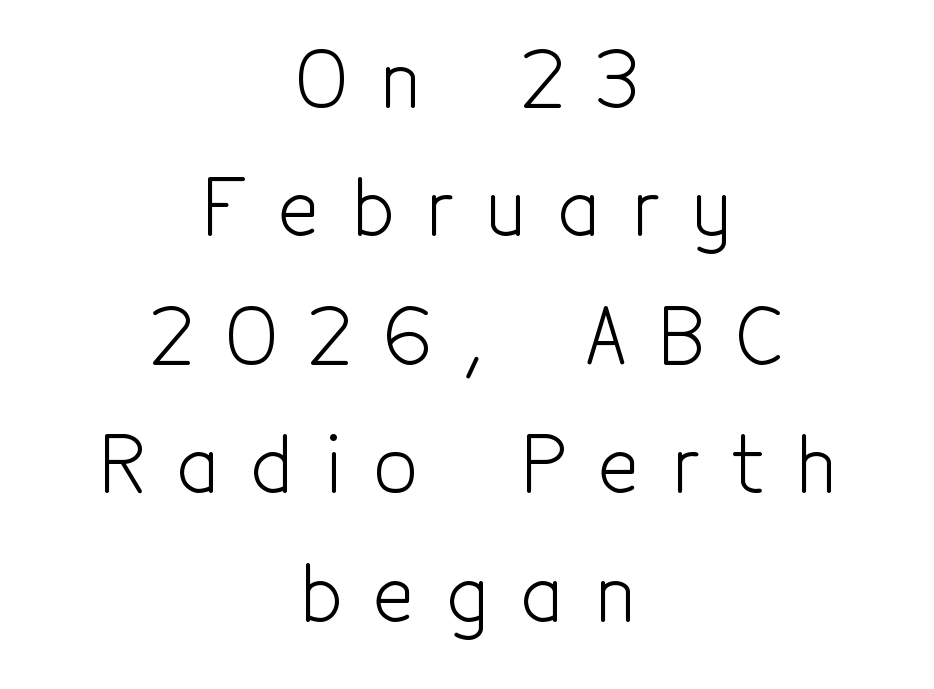
Q: Is the text bold? A: No.
Q: Is the text italic (slanted)? A: No, it is upright.
Q: Is the typeface a serif or a sans-serif typeface? A: Sans-serif.
Q: Is the text underlined? A: No.
Q: How is the paragraph aligned? A: Centered.
Q: Is the spacing between letters normal or unusually wide? A: Unusually wide.
Q: Is the spacing between lines tight, normal or loose? A: Normal.
Q: Width (condensed, normal, or wide)? A: Condensed.
Q: x-height? A: Medium.
Q: Monospaced? A: No.
